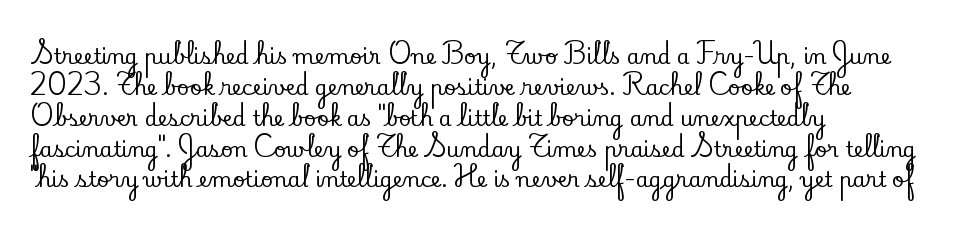
Q: Is the text italic (slanted)? A: No, it is upright.
Q: Is the text underlined? A: No.
Q: How is the paragraph aligned? A: Left-aligned.
Q: Is the spacing between letters normal or unusually wide? A: Normal.
Q: Is the spacing between lines tight, normal or loose? A: Normal.
